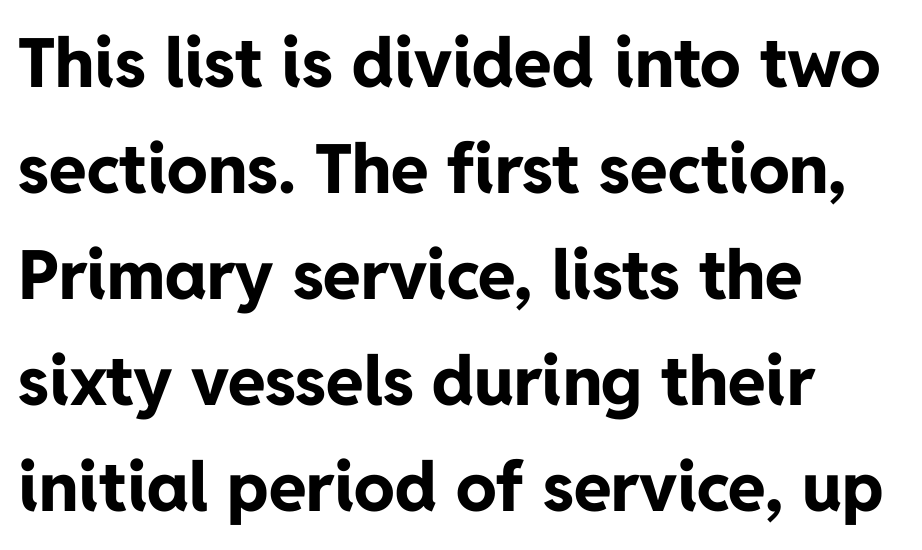
{"serif": "no", "italic": "no", "bold": "yes", "weight": "bold", "width": "normal", "stroke_contrast": "low", "x_height": "medium", "monospaced": "no", "underline": "no", "align": "left", "line_spacing": "normal", "line_spacing_ratio": 1.56, "letter_spacing": "normal", "letter_spacing_em": 0.0, "glyph_px": 68}
